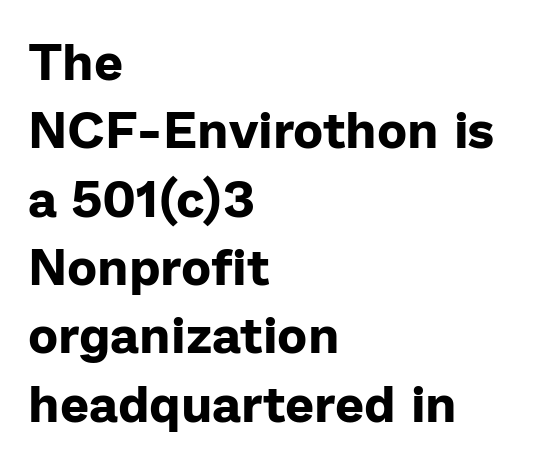
The image shows 51 px bold sans-serif type, upright; set left-aligned, normal line spacing (1.34x), normal letter spacing, not underlined; low stroke contrast and a medium x-height.
